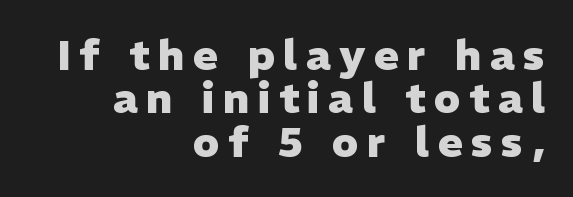
Q: Is the text bold? A: Yes.
Q: Is the text italic (slanted)? A: No, it is upright.
Q: Is the typeface a serif or a sans-serif typeface? A: Sans-serif.
Q: Is the text underlined? A: No.
Q: How is the paragraph aligned? A: Right-aligned.
Q: Is the spacing between letters normal or unusually wide? A: Unusually wide.
Q: Is the spacing between lines tight, normal or loose? A: Tight.
Q: Width (condensed, normal, or wide)? A: Normal.
Q: Stroke contrast? A: Low.
Q: x-height? A: Medium.
Q: Monospaced? A: No.
